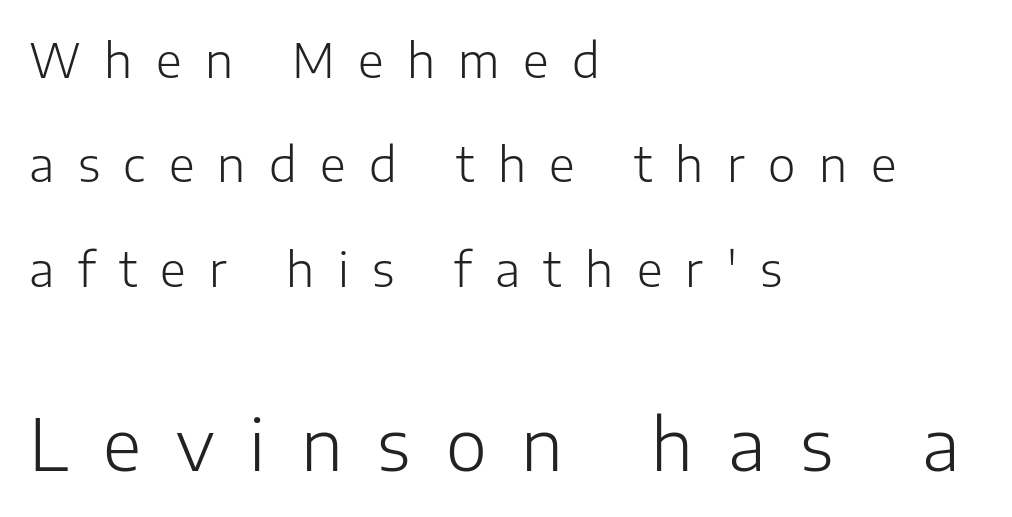
{"serif": "no", "italic": "no", "bold": "no", "weight": "light", "width": "normal", "stroke_contrast": "low", "x_height": "medium", "monospaced": "no", "underline": "no", "align": "left", "line_spacing": "loose", "line_spacing_ratio": 2.22, "letter_spacing": "wide", "letter_spacing_em": 0.5, "larger_block": "second", "size_ratio": 1.49, "glyph_px": 70}
